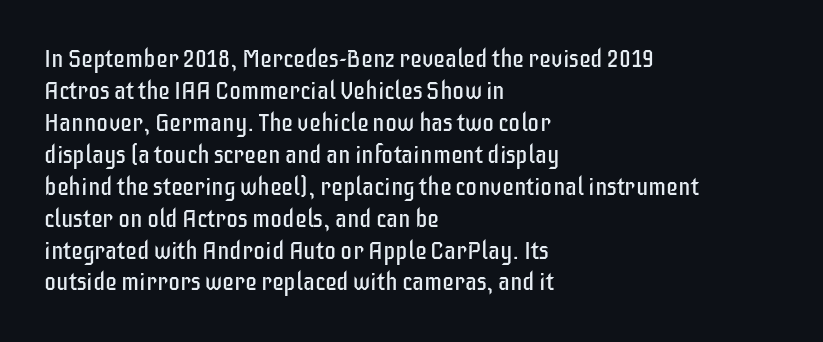
A bare baseline throughout the passage. Does the lettering tilt? It doesn't — this is upright. Leftover space on each line is placed entirely after the last word. Regarding leading, the lines here are spaced in the standard way. Inter-character spacing is left at the font's built-in metrics. Compared with a typical body face, this is equally light or lighter still.
